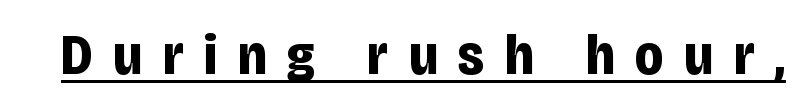
Q: Is the text bold? A: Yes.
Q: Is the text italic (slanted)? A: No, it is upright.
Q: Is the typeface a serif or a sans-serif typeface? A: Sans-serif.
Q: Is the text underlined? A: Yes.
Q: Is the spacing between letters normal or unusually wide? A: Unusually wide.
Q: Width (condensed, normal, or wide)? A: Condensed.
Q: Stroke contrast? A: Low.
Q: x-height? A: Large.
Q: Monospaced? A: No.
